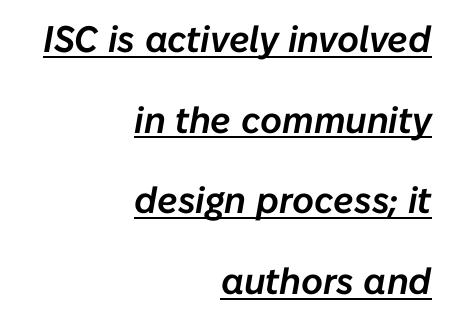
Q: Is the text italic (slanted)? A: Yes, it leans right by about 10 degrees.
Q: Is the text underlined? A: Yes.
Q: How is the paragraph aligned? A: Right-aligned.
Q: Is the spacing between letters normal or unusually wide? A: Normal.
Q: Is the spacing between lines tight, normal or loose? A: Loose.
Q: Width (condensed, normal, or wide)? A: Normal.
Q: Stroke contrast? A: Low.
Q: x-height? A: Medium.
Q: Monospaced? A: No.
